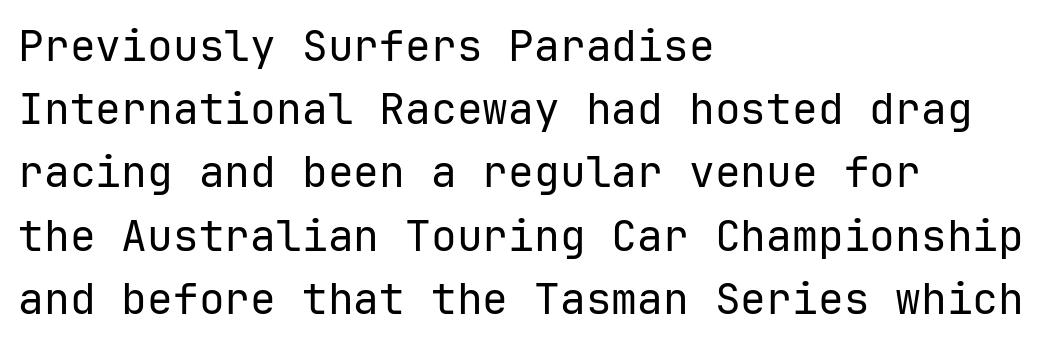
A typesetter would call this zero additional tracking. Line spacing here is normal. On a weight scale, this lands at 450 or below. This sample has the even, mechanical cadence of fixed-width lettering. The typography opts for an upright posture over an oblique one.
